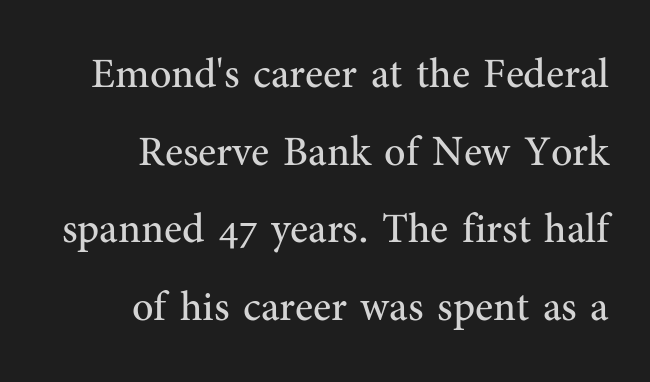
Caption: face not bold, strokes unweighted. The specimen reads as upright at a glance. In terms of letterspacing, this is plain default setting. The compositor pushed each line to the right boundary.
